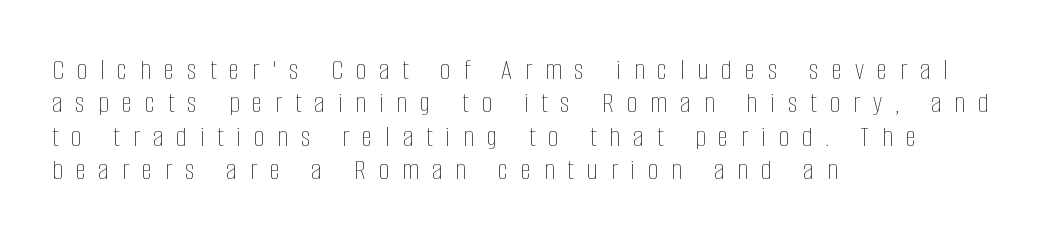
Vertical strokes here are truly vertical. Nothing heavy about these letters — not bold at all. These lines are set flush left with a ragged right edge. This sample has the flowing, uneven cadence of proportional lettering.
